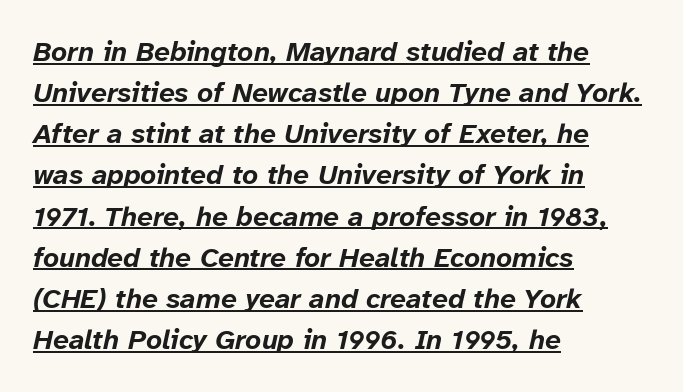
Q: Is the text bold? A: Yes.
Q: Is the text italic (slanted)? A: Yes, it leans right by about 12 degrees.
Q: Is the text underlined? A: Yes.
Q: How is the paragraph aligned? A: Left-aligned.
Q: Is the spacing between letters normal or unusually wide? A: Normal.
Q: Is the spacing between lines tight, normal or loose? A: Normal.
Q: Width (condensed, normal, or wide)? A: Normal.
Q: Stroke contrast? A: Low.
Q: x-height? A: Medium.
Q: Monospaced? A: No.
